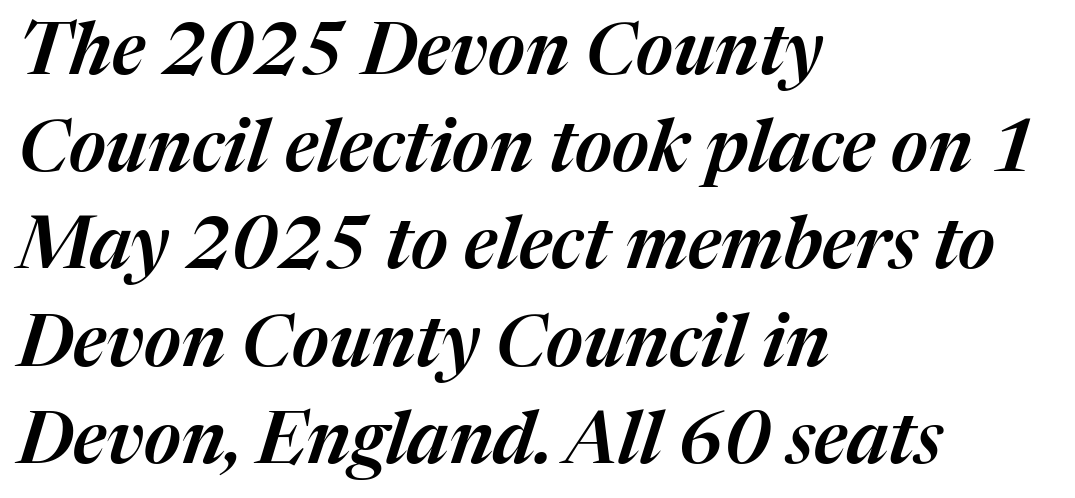
The image shows 72 px text type, italic (leaning right); set left-aligned, normal line spacing (1.35x), normal letter spacing, not underlined; medium stroke contrast and a medium x-height.
